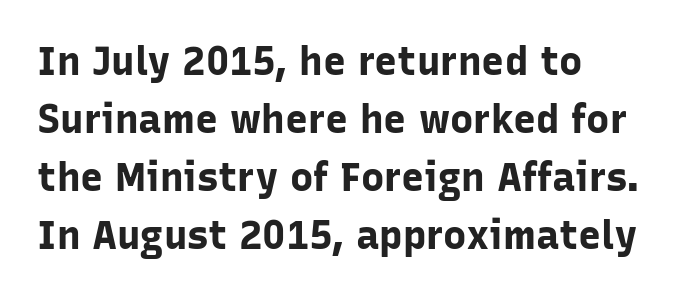
The image shows 39 px bold sans-serif type, upright; set left-aligned, normal line spacing (1.49x), normal letter spacing, not underlined; low stroke contrast and a medium x-height.
